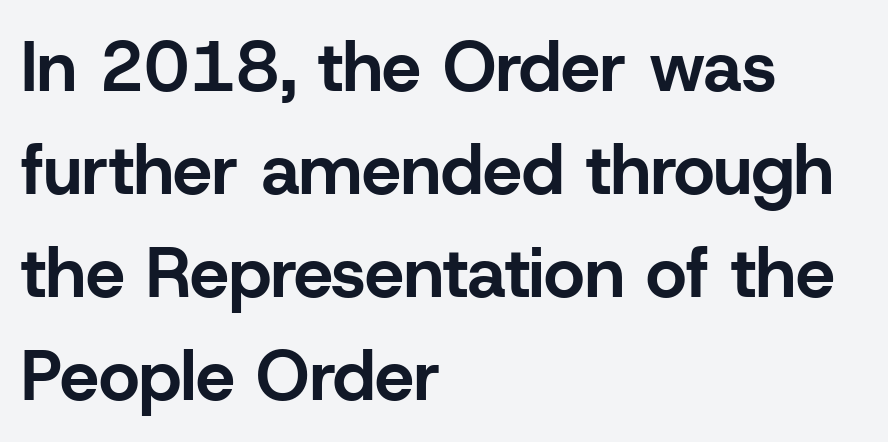
Q: Is the text bold? A: Yes.
Q: Is the text italic (slanted)? A: No, it is upright.
Q: Is the typeface a serif or a sans-serif typeface? A: Sans-serif.
Q: Is the text underlined? A: No.
Q: How is the paragraph aligned? A: Left-aligned.
Q: Is the spacing between letters normal or unusually wide? A: Normal.
Q: Is the spacing between lines tight, normal or loose? A: Normal.
Q: Width (condensed, normal, or wide)? A: Normal.
Q: Stroke contrast? A: Low.
Q: x-height? A: Medium.
Q: Monospaced? A: No.
